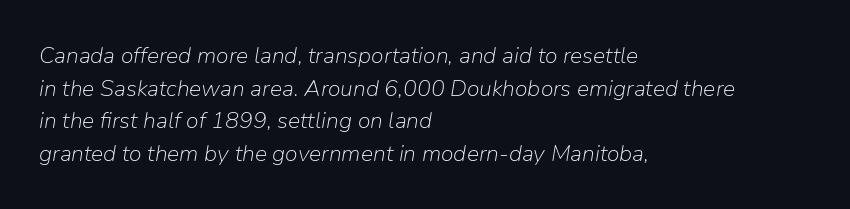
The typography opts for an oblique posture over an upright one. Interline gaps are of average width in this sample. You could call the tracking neutral — neither tight nor loose. The face looks like a standard text weight, possibly lighter. Alignment: flush left. Type without underlining.
